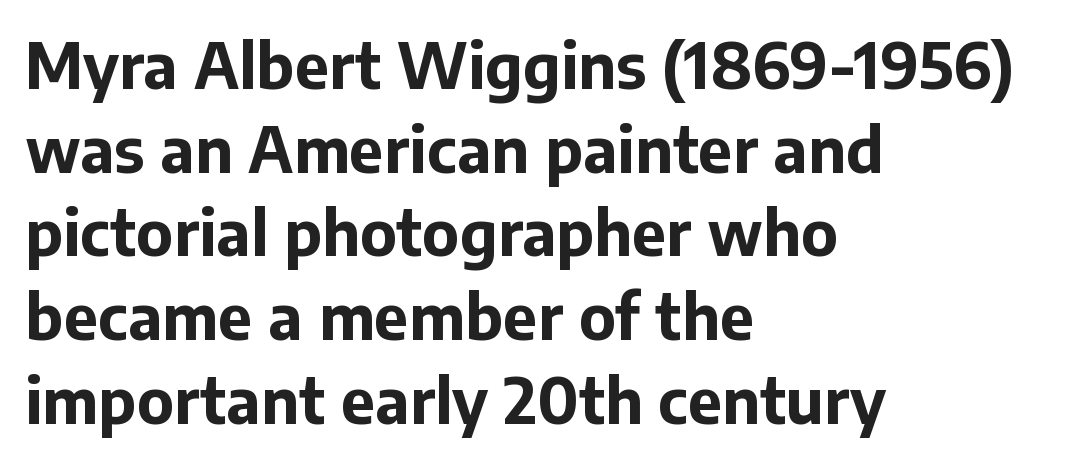
A typesetter would call this proportional, since set widths differ per character. Vertically, the passage feels balanced, rows spaced as you'd expect. These words are printed bold, with thick strokes throughout. The letters stand straight up with perfectly vertical stems.
